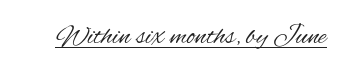
Q: Is the text bold? A: No.
Q: Is the text italic (slanted)? A: Yes.
Q: Is the typeface a serif or a sans-serif typeface? A: Sans-serif.
Q: Is the text underlined? A: Yes.
Q: Is the spacing between letters normal or unusually wide? A: Normal.
Q: Width (condensed, normal, or wide)? A: Condensed.
Q: Stroke contrast? A: Medium.
Q: x-height? A: Small.
Q: Monospaced? A: No.
